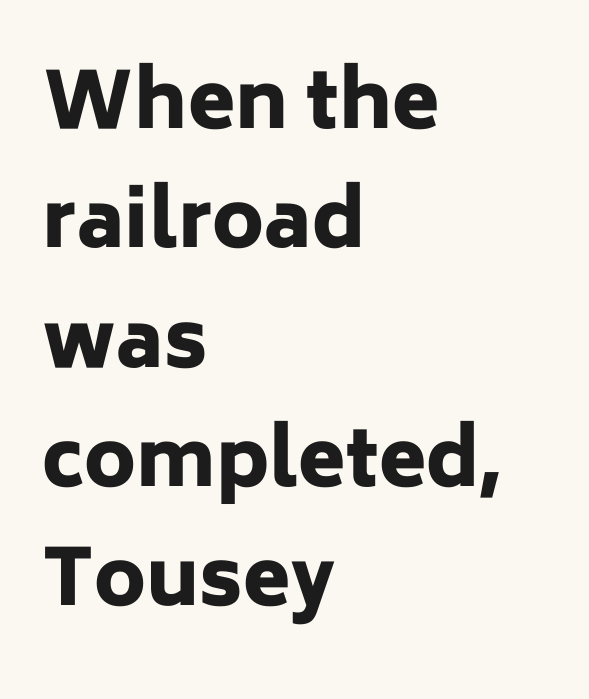
The image shows 77 px heavy sans-serif type, upright; set left-aligned, normal line spacing (1.55x), normal letter spacing, not underlined; low stroke contrast and a medium x-height.
